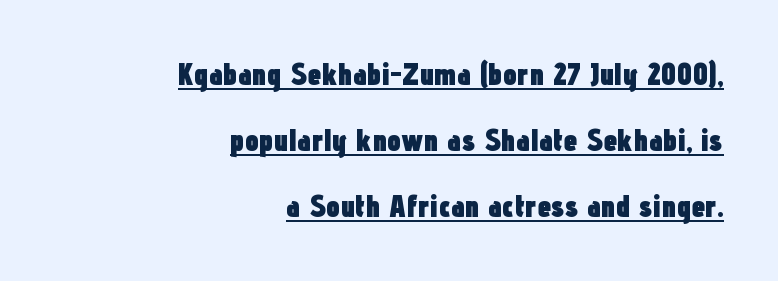
Q: Is the text bold? A: Yes.
Q: Is the text italic (slanted)? A: No, it is upright.
Q: Is the typeface a serif or a sans-serif typeface? A: Sans-serif.
Q: Is the text underlined? A: Yes.
Q: How is the paragraph aligned? A: Right-aligned.
Q: Is the spacing between letters normal or unusually wide? A: Normal.
Q: Is the spacing between lines tight, normal or loose? A: Loose.
Q: Width (condensed, normal, or wide)? A: Condensed.
Q: Stroke contrast? A: Low.
Q: x-height? A: Medium.
Q: Monospaced? A: No.
